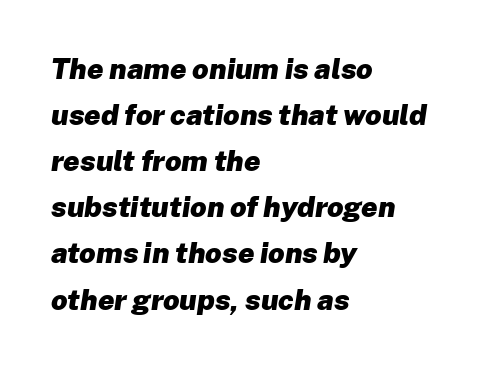
The image shows 29 px heavy type, italic (leaning right); set left-aligned, normal line spacing (1.59x), normal letter spacing, not underlined; low stroke contrast and a medium x-height.
